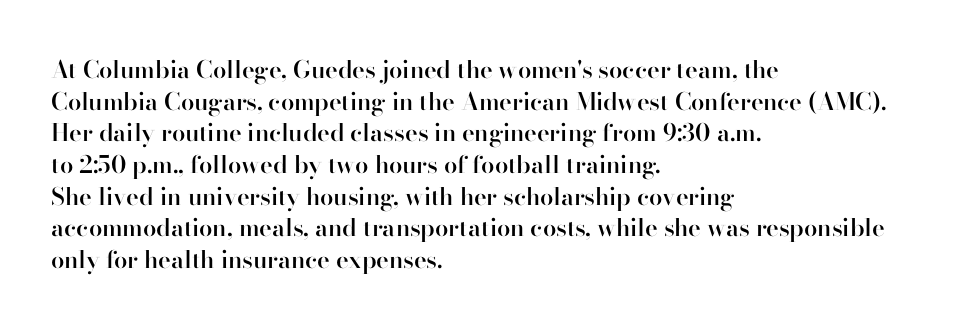
Slightly chunky letters — semibold, I'd say, not full bold. Letter spacing: default. The string is rendered with underlining switched off. Does the leading feel generous? No, just average. These lines are set flush left with a ragged right edge. The letters stand upright; this is a roman face.
